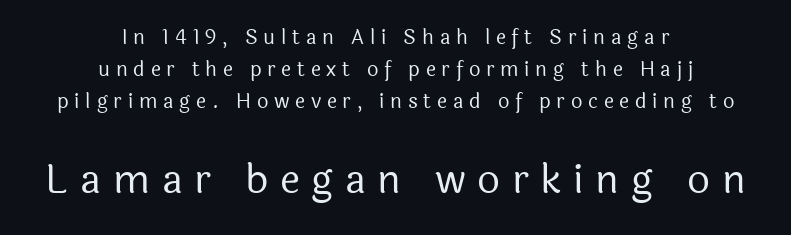
The image shows 40 px regular-weight sans-serif type, upright; set centered, normal line spacing (1.59x), unusually wide letter spacing (+0.29 em), not underlined; the second (bottom) block is 2.0x larger; a medium x-height.
